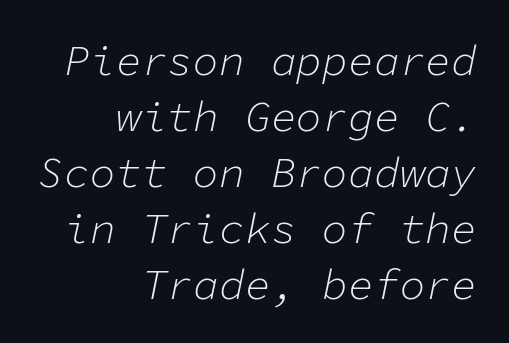
Q: Is the text bold? A: No.
Q: Is the text italic (slanted)? A: Yes, it leans right by about 11 degrees.
Q: Is the text underlined? A: No.
Q: How is the paragraph aligned? A: Right-aligned.
Q: Is the spacing between letters normal or unusually wide? A: Normal.
Q: Is the spacing between lines tight, normal or loose? A: Normal.
Q: Width (condensed, normal, or wide)? A: Normal.
Q: Stroke contrast? A: Low.
Q: x-height? A: Medium.
Q: Monospaced? A: Yes.
